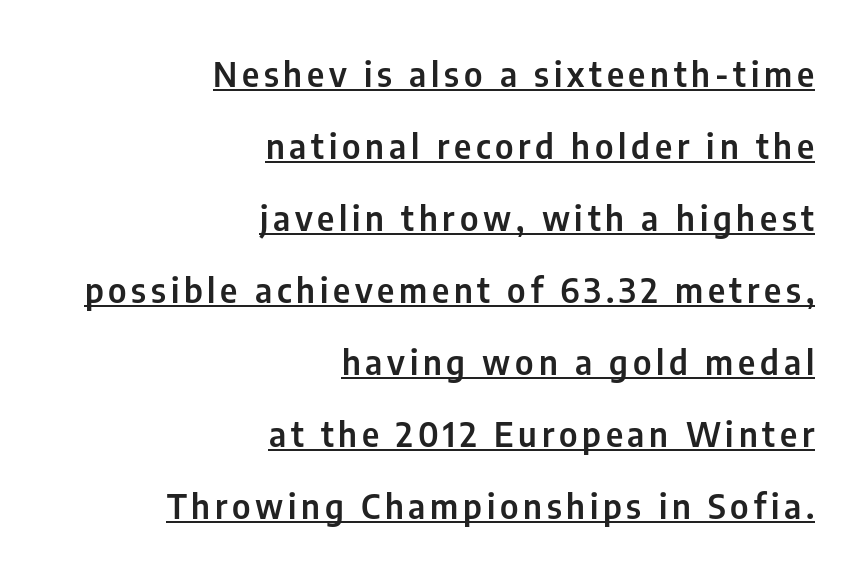
The image shows 34 px condensed sans-serif type, upright; set right-aligned, loose line spacing (2.12x), underlined; low stroke contrast and a medium x-height.
